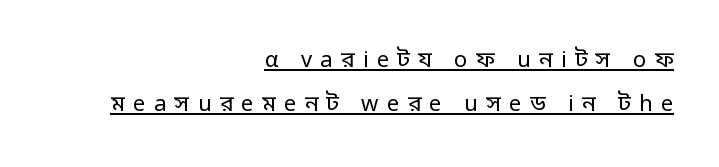
The image shows 22 px text type, upright; set right-aligned, loose line spacing (2.02x), unusually wide letter spacing (+0.38 em), underlined.
